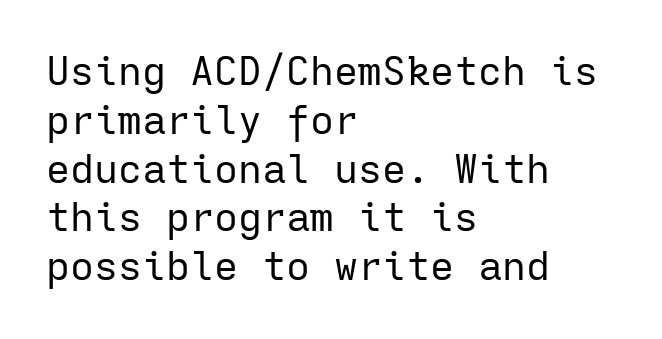
The image shows 40 px regular-weight sans-serif type, upright, monospaced; set left-aligned, line spacing 1.22x, normal letter spacing, not underlined; low stroke contrast and a medium x-height.
